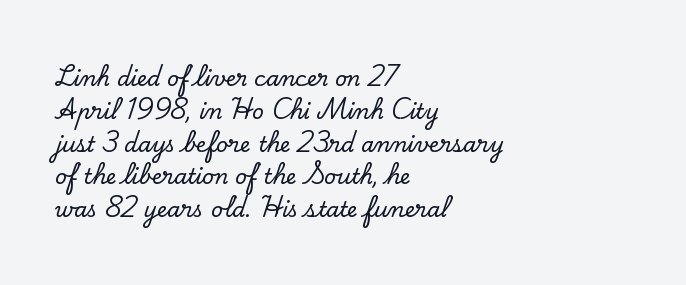
Q: Is the text italic (slanted)? A: Yes.
Q: Is the text underlined? A: No.
Q: How is the paragraph aligned? A: Left-aligned.
Q: Is the spacing between letters normal or unusually wide? A: Normal.
Q: Is the spacing between lines tight, normal or loose? A: Normal.
